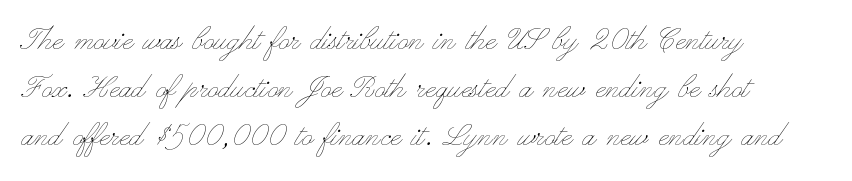
The face used here is proportionally spaced, like ordinary book or web type. Stroke thickness stays within the range of a standard reading face or lighter. Casual observation: everything's shoved over to the left. Clear beneath every line of the passage.
